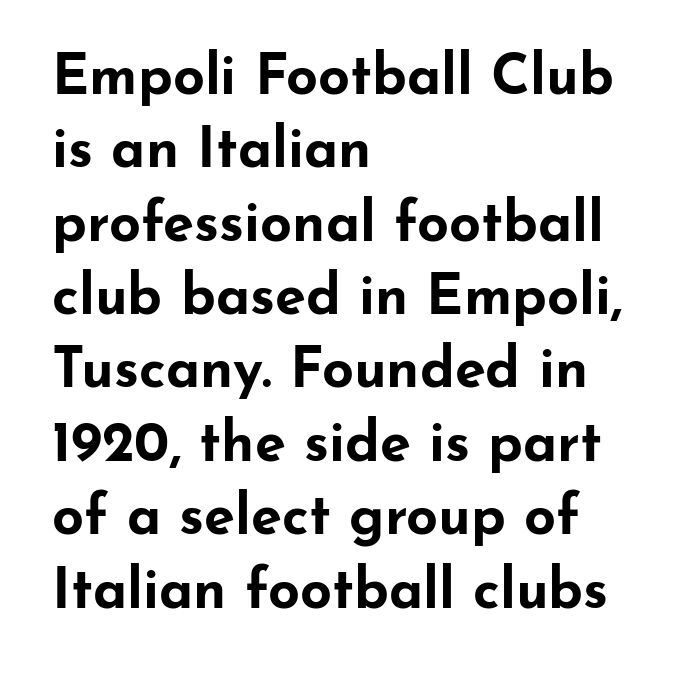
The image shows 56 px bold, wide sans-serif type, upright; set left-aligned, normal line spacing (1.31x), normal letter spacing, not underlined; low stroke contrast and a small x-height.
